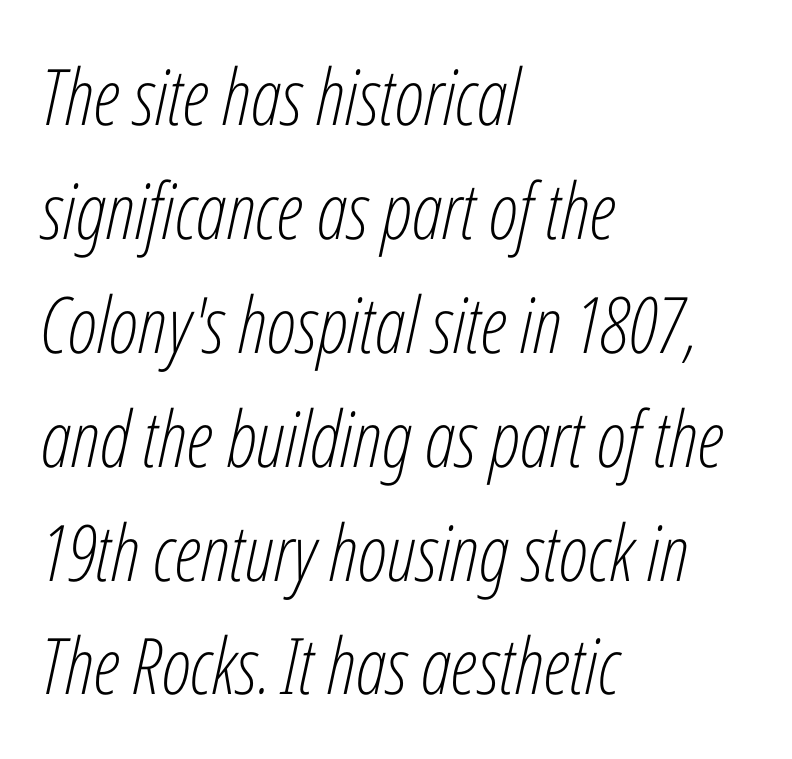
Vertical stems look standard width or narrower in stroke. The space beneath each line is pristine and unruled. In CSS terms this would be text-align: left. Tall strokes in this sample are angled rather than plumb. Summary of vertical rhythm: regular, with standard interline spacing.
